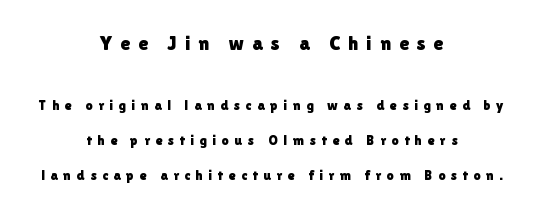
The image shows 20 px text type, upright; set centered, loose line spacing (2.49x), unusually wide letter spacing (+0.4 em), not underlined; the first (top) block is 1.43x larger.
